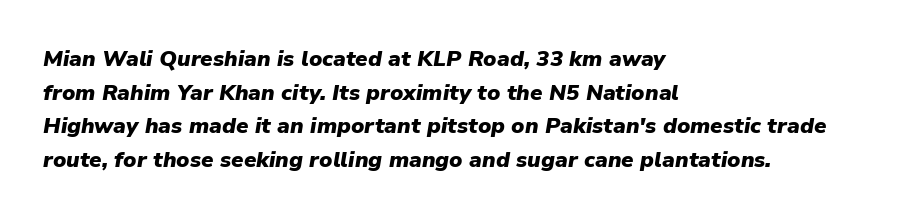
The image shows 22 px bold type, italic (leaning right); set left-aligned, normal line spacing (1.53x), normal letter spacing, not underlined.
